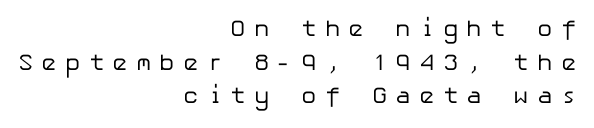
The image shows 23 px text type, upright; set right-aligned, normal line spacing (1.46x), unusually wide letter spacing (+0.36 em), not underlined.
